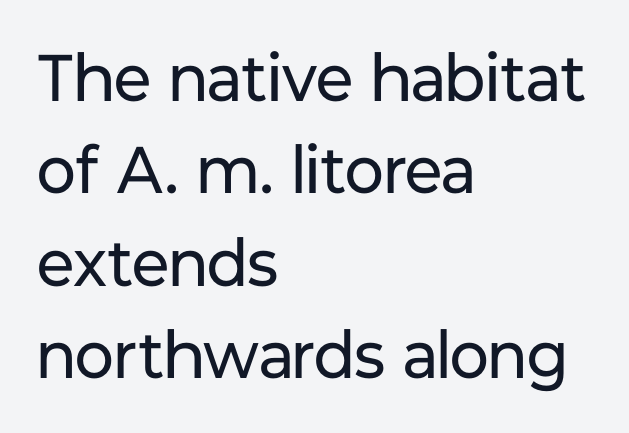
Q: Is the text bold? A: No.
Q: Is the text italic (slanted)? A: No, it is upright.
Q: Is the typeface a serif or a sans-serif typeface? A: Sans-serif.
Q: Is the text underlined? A: No.
Q: How is the paragraph aligned? A: Left-aligned.
Q: Is the spacing between letters normal or unusually wide? A: Normal.
Q: Is the spacing between lines tight, normal or loose? A: Normal.
Q: Width (condensed, normal, or wide)? A: Normal.
Q: Stroke contrast? A: Low.
Q: x-height? A: Medium.
Q: Monospaced? A: No.
